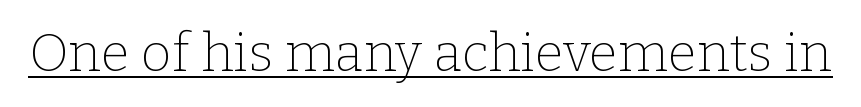
{"serif": "yes", "italic": "no", "bold": "no", "weight": "thin", "width": "normal", "stroke_contrast": "low", "x_height": "medium", "monospaced": "no", "underline": "yes", "letter_spacing": "normal", "letter_spacing_em": 0.0, "glyph_px": 53}
